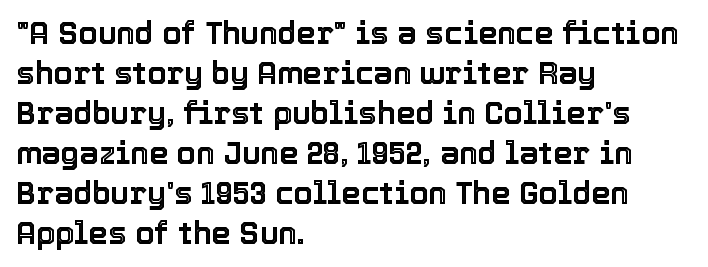
{"italic": "no", "width": "normal", "x_height": "medium", "monospaced": "no", "underline": "no", "align": "left", "line_spacing": "normal", "line_spacing_ratio": 1.29, "letter_spacing": "normal", "letter_spacing_em": 0.0, "glyph_px": 31}
